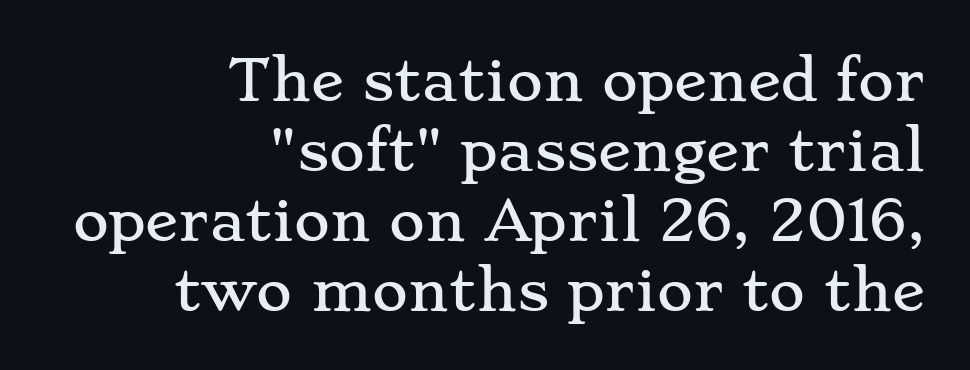
The image shows 55 px wide serif type, upright; set right-aligned, normal line spacing (1.27x), normal letter spacing, not underlined; low stroke contrast and a small x-height.
